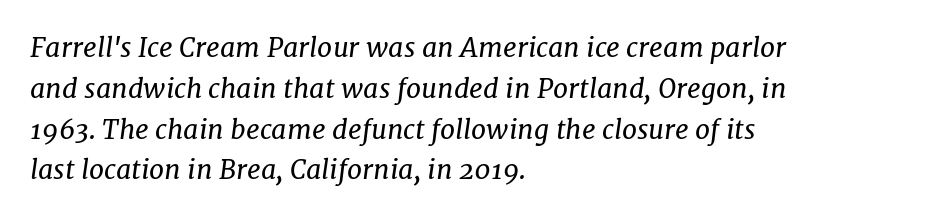
{"italic": "yes", "lean": "right", "slant_degrees": 7, "bold": "no", "underline": "no", "align": "left", "line_spacing": "normal", "line_spacing_ratio": 1.51, "letter_spacing": "normal", "letter_spacing_em": 0.0, "glyph_px": 27}
